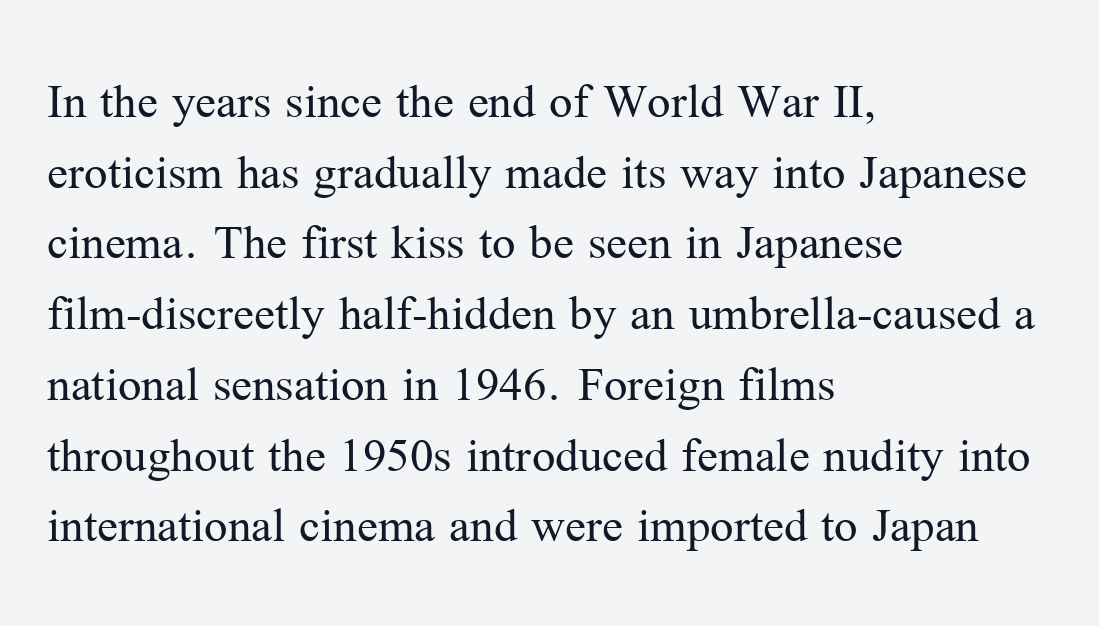
The image shows 52 px regular-weight serif type, upright; set left-aligned, normal line spacing (1.36x), normal letter spacing, not underlined; medium stroke contrast and a medium x-height.
